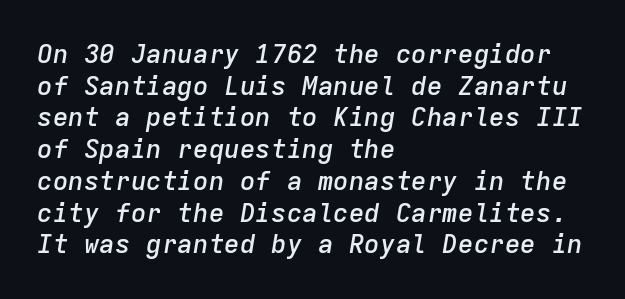
Q: Is the text bold? A: Semi-bold.
Q: Is the text italic (slanted)? A: Yes, it leans right by about 9 degrees.
Q: Is the text underlined? A: No.
Q: How is the paragraph aligned? A: Left-aligned.
Q: Is the spacing between letters normal or unusually wide? A: Normal.
